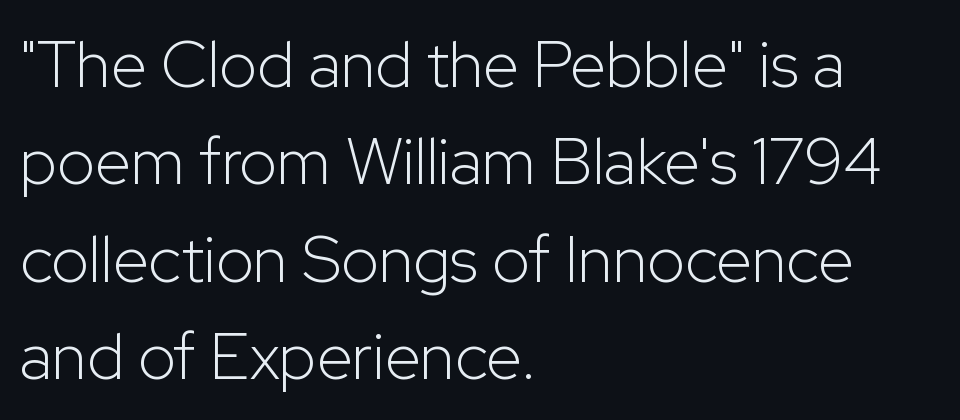
The image shows 65 px light sans-serif type, upright; set left-aligned, normal line spacing (1.5x), normal letter spacing, not underlined; low stroke contrast and a medium x-height.
